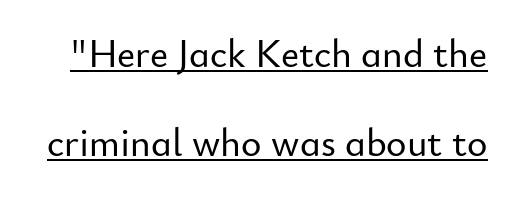
Underlining? Definitely there. Nope, not italic — everything's standing straight. Regarding serifs, this sample does without them. The type is set solid horizontally, with unmodified tracking. Rows of type keep a wide berth in the vertical direction. Varying glyph widths throughout — classic text-font behaviour.
